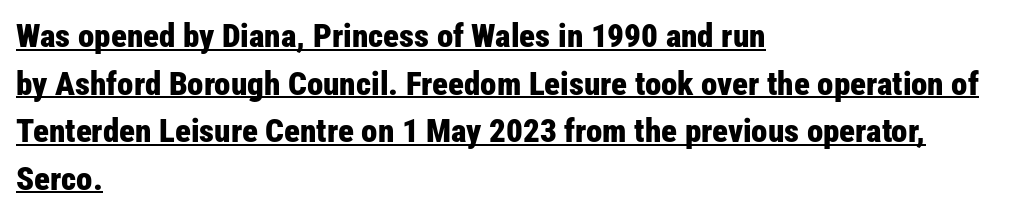
The image shows 33 px bold, condensed sans-serif type, upright; set left-aligned, normal line spacing (1.44x), normal letter spacing, underlined; low stroke contrast and a medium x-height.
